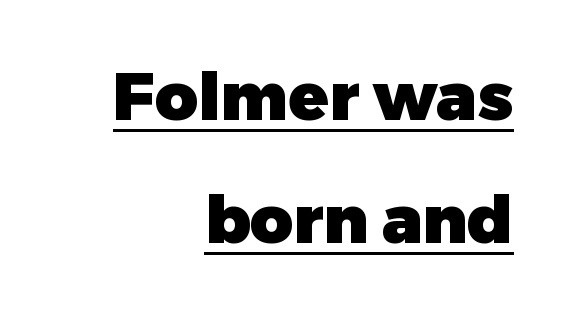
The image shows 66 px heavy sans-serif type, upright; set right-aligned, line spacing 1.86x, normal letter spacing, underlined; low stroke contrast and a medium x-height.
